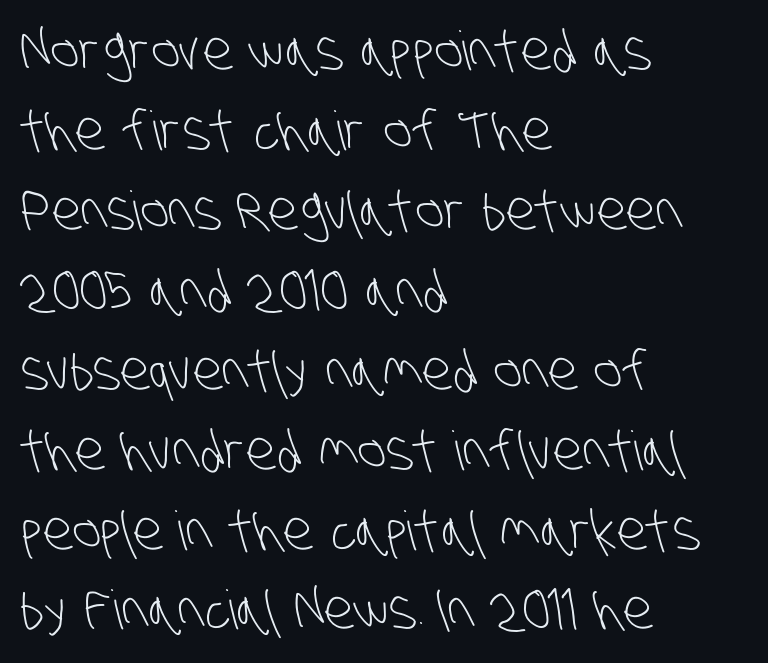
Q: Is the text bold? A: No.
Q: Is the typeface a serif or a sans-serif typeface? A: Sans-serif.
Q: Is the text underlined? A: No.
Q: How is the paragraph aligned? A: Left-aligned.
Q: Is the spacing between letters normal or unusually wide? A: Normal.
Q: Is the spacing between lines tight, normal or loose? A: Normal.
Q: Width (condensed, normal, or wide)? A: Condensed.
Q: Stroke contrast? A: Low.
Q: x-height? A: Large.
Q: Monospaced? A: No.
